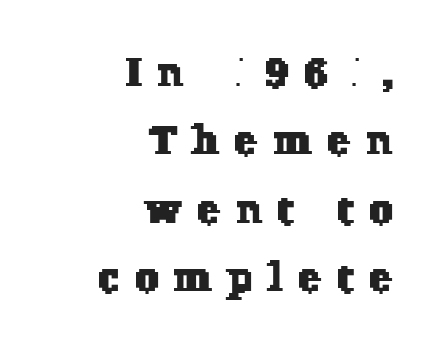
Vertically, the passage feels balanced, rows spaced as you'd expect. A bare baseline throughout the passage. There is plenty of visible air inserted between adjacent glyphs. The passage shown is typed in a proportional face where columns would drift.
